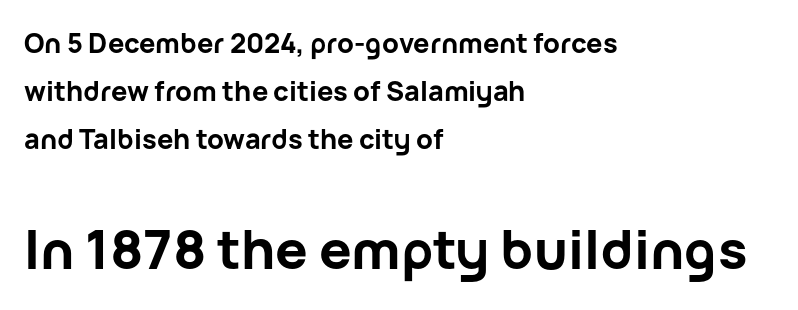
Q: Is the text bold? A: Yes.
Q: Is the text italic (slanted)? A: No, it is upright.
Q: Is the typeface a serif or a sans-serif typeface? A: Sans-serif.
Q: Is the text underlined? A: No.
Q: How is the paragraph aligned? A: Left-aligned.
Q: Is the spacing between letters normal or unusually wide? A: Normal.
Q: Which block of text is set in a larger size, the first (top) or the second (bottom)? A: The second (bottom) one.
Q: Width (condensed, normal, or wide)? A: Normal.
Q: Stroke contrast? A: Low.
Q: x-height? A: Medium.
Q: Monospaced? A: No.
